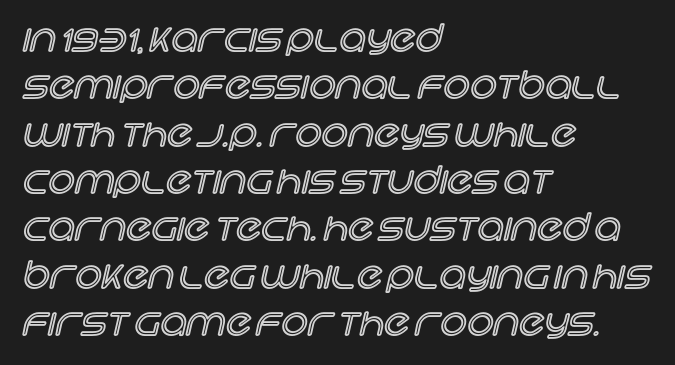
Look at the tracking — it's just the regular setting, nothing added. Successive baselines arrive at the customary interval. You could not count columns in this text — the font is proportionally spaced. Has an underline been added? It has not.
